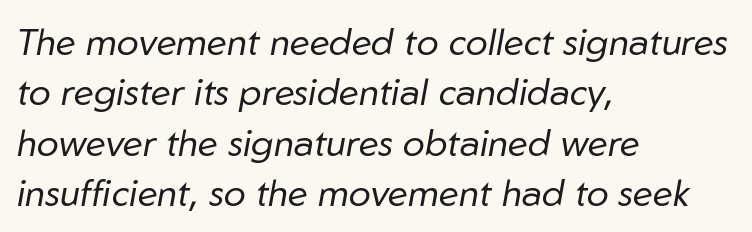
Q: Is the text bold? A: No.
Q: Is the text italic (slanted)? A: Yes, it leans right by about 10 degrees.
Q: Is the text underlined? A: No.
Q: How is the paragraph aligned? A: Left-aligned.
Q: Is the spacing between letters normal or unusually wide? A: Normal.
Q: Is the spacing between lines tight, normal or loose? A: Normal.
Q: Width (condensed, normal, or wide)? A: Normal.
Q: Stroke contrast? A: Low.
Q: x-height? A: Medium.
Q: Monospaced? A: No.
